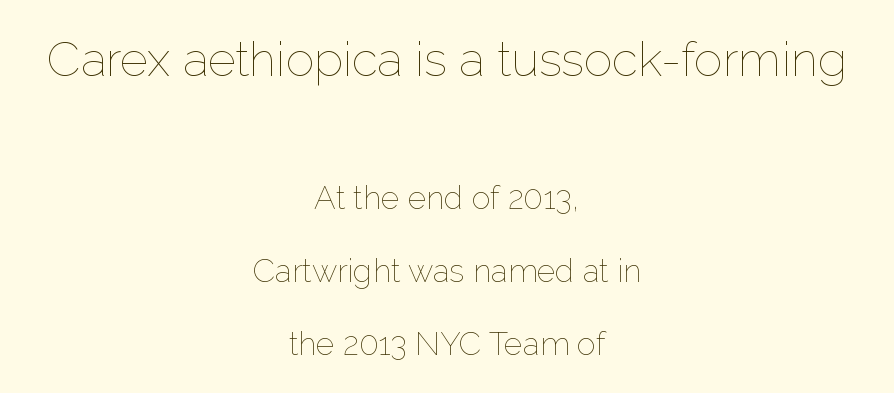
{"italic": "no", "bold": "no", "weight": "thin", "width": "normal", "stroke_contrast": "low", "x_height": "medium", "monospaced": "no", "underline": "no", "align": "center", "line_spacing": "loose", "line_spacing_ratio": 2.28, "letter_spacing": "normal", "letter_spacing_em": 0.0, "larger_block": "first", "size_ratio": 1.5, "glyph_px": 48}
